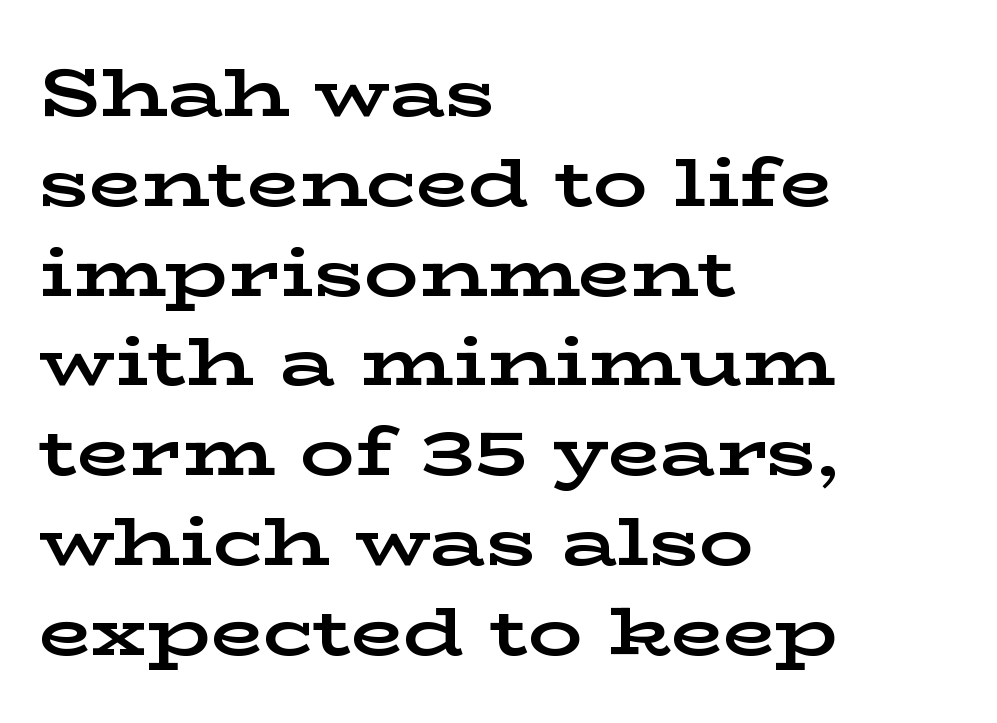
{"serif": "yes", "italic": "no", "bold": "yes", "weight": "bold", "width": "wide", "stroke_contrast": "low", "x_height": "medium", "monospaced": "no", "underline": "no", "align": "left", "line_spacing": "normal", "line_spacing_ratio": 1.32, "letter_spacing": "normal", "letter_spacing_em": 0.0, "glyph_px": 68}
